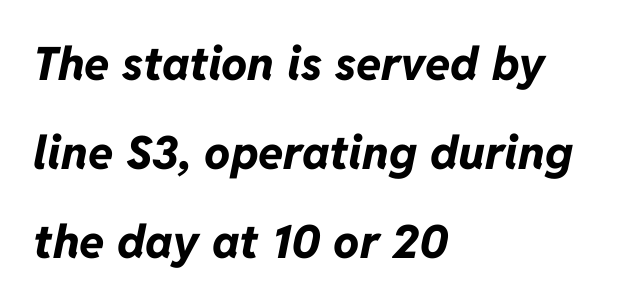
Q: Is the text bold? A: Yes.
Q: Is the text italic (slanted)? A: Yes, it leans right by about 11 degrees.
Q: Is the text underlined? A: No.
Q: How is the paragraph aligned? A: Left-aligned.
Q: Is the spacing between letters normal or unusually wide? A: Normal.
Q: Is the spacing between lines tight, normal or loose? A: Loose.
Q: Width (condensed, normal, or wide)? A: Normal.
Q: Stroke contrast? A: Low.
Q: x-height? A: Medium.
Q: Monospaced? A: No.
